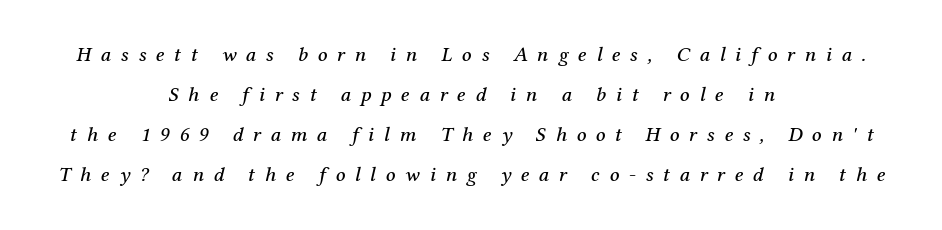
{"italic": "yes", "lean": "right", "slant_degrees": 12, "underline": "no", "align": "center", "line_spacing": "loose", "line_spacing_ratio": 1.91, "letter_spacing": "wide", "letter_spacing_em": 0.46, "glyph_px": 21}
